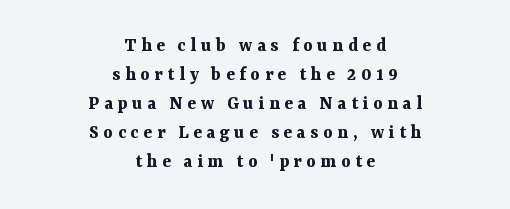
{"italic": "no", "bold": "yes", "underline": "no", "align": "center", "line_spacing": "normal", "line_spacing_ratio": 1.45, "letter_spacing": "wide", "letter_spacing_em": 0.23, "glyph_px": 20}
